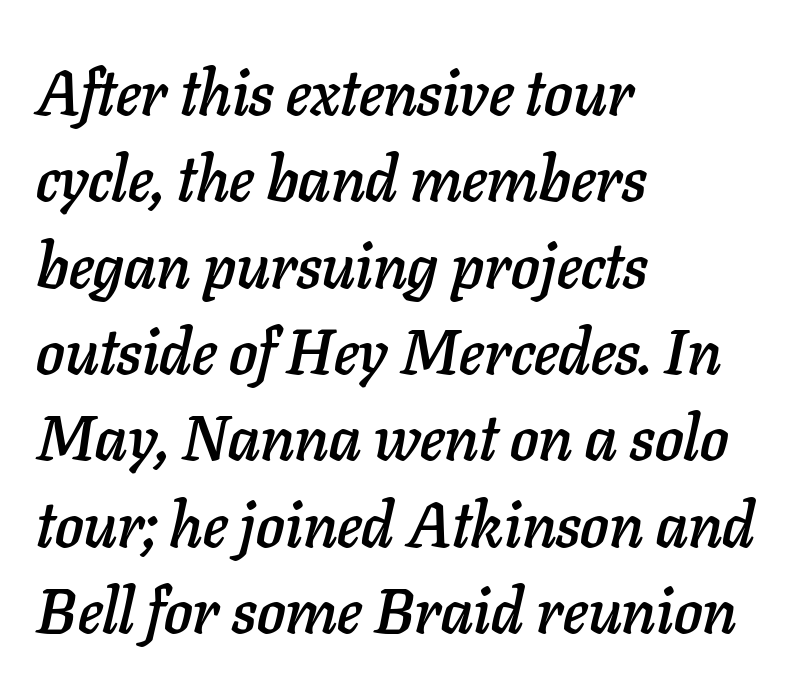
{"italic": "yes", "lean": "right", "slant_degrees": 11, "width": "normal", "stroke_contrast": "low", "x_height": "medium", "monospaced": "no", "underline": "no", "align": "left", "line_spacing": "normal", "line_spacing_ratio": 1.37, "letter_spacing": "normal", "letter_spacing_em": 0.0, "glyph_px": 63}
